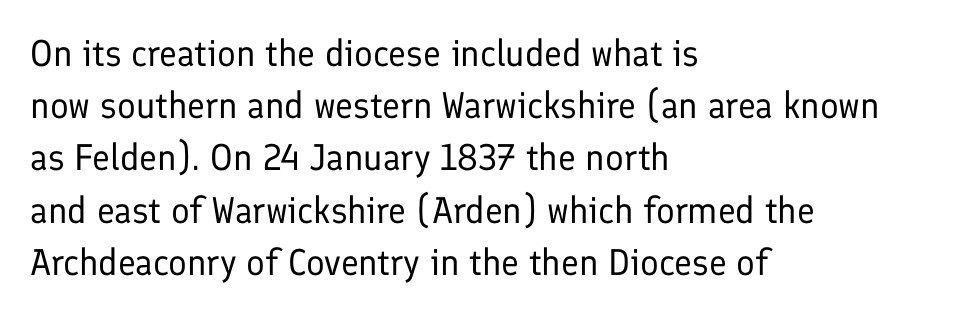
The image shows 37 px regular-weight sans-serif type, upright; set left-aligned, normal line spacing (1.41x), normal letter spacing, not underlined; low stroke contrast and a medium x-height.
